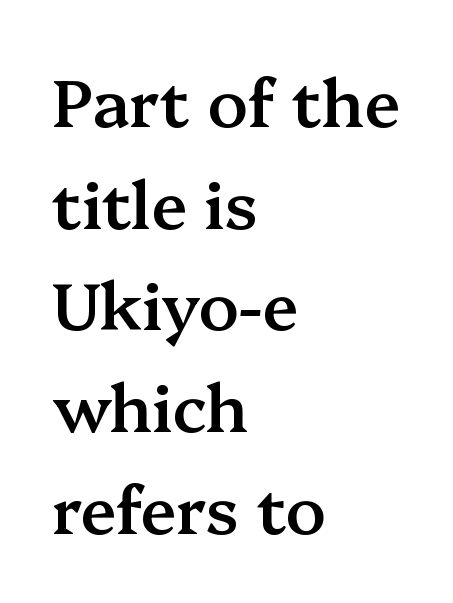
The image shows 66 px semibold serif type, upright; set left-aligned, normal line spacing (1.54x), normal letter spacing, not underlined; medium stroke contrast and a medium x-height.
